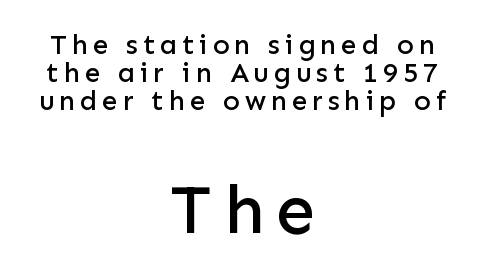
Q: Is the text italic (slanted)? A: No, it is upright.
Q: Is the typeface a serif or a sans-serif typeface? A: Sans-serif.
Q: Is the text underlined? A: No.
Q: How is the paragraph aligned? A: Centered.
Q: Is the spacing between lines tight, normal or loose? A: Tight.
Q: Which block of text is set in a larger size, the first (top) or the second (bottom)? A: The second (bottom) one.
Q: Width (condensed, normal, or wide)? A: Normal.
Q: Stroke contrast? A: Low.
Q: x-height? A: Medium.
Q: Monospaced? A: No.
